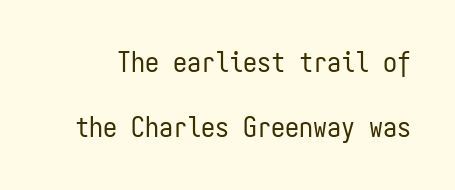
Do the characters align in a grid? Yes, the font is monospaced. I'd call this a sans setting — the letters go barefoot. The cut favours lightness, reaching ordinary text weight at its darkest. In terms of letterspacing, this is plain default setting.
